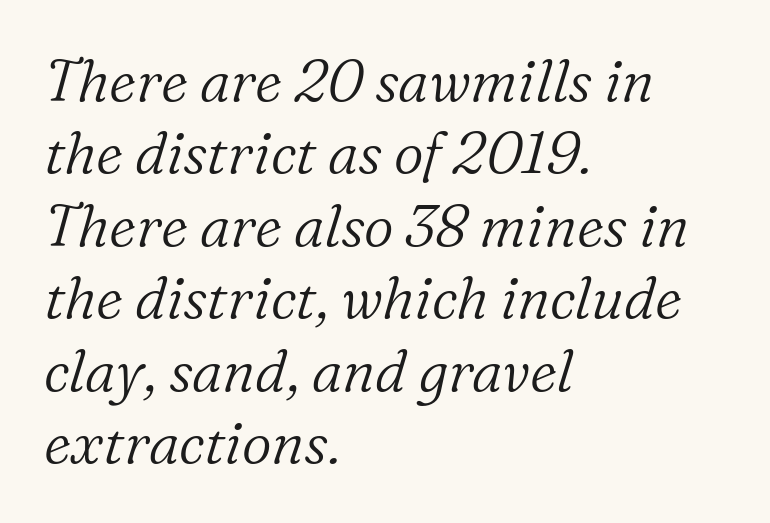
Q: Is the text bold? A: No.
Q: Is the text italic (slanted)? A: Yes, it leans right by about 16 degrees.
Q: Is the typeface a serif or a sans-serif typeface? A: Serif.
Q: Is the text underlined? A: No.
Q: How is the paragraph aligned? A: Left-aligned.
Q: Is the spacing between letters normal or unusually wide? A: Normal.
Q: Is the spacing between lines tight, normal or loose? A: Normal.
Q: Width (condensed, normal, or wide)? A: Normal.
Q: Stroke contrast? A: Low.
Q: x-height? A: Medium.
Q: Monospaced? A: No.
